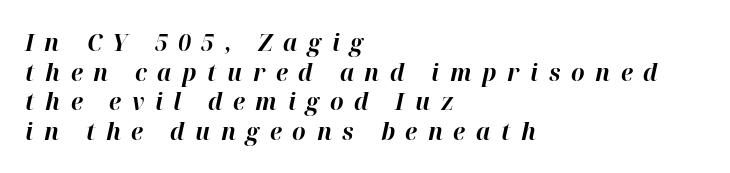
The image shows 24 px bold type, italic (leaning right); set left-aligned, line spacing 1.23x, unusually wide letter spacing (+0.44 em), not underlined.
